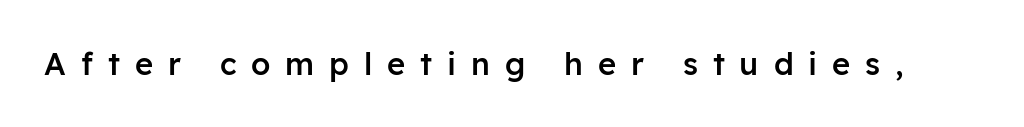
{"serif": "no", "italic": "no", "bold": "semi", "weight": "semibold", "width": "normal", "stroke_contrast": "low", "x_height": "medium", "monospaced": "no", "underline": "no", "letter_spacing": "wide", "letter_spacing_em": 0.48, "glyph_px": 31}
